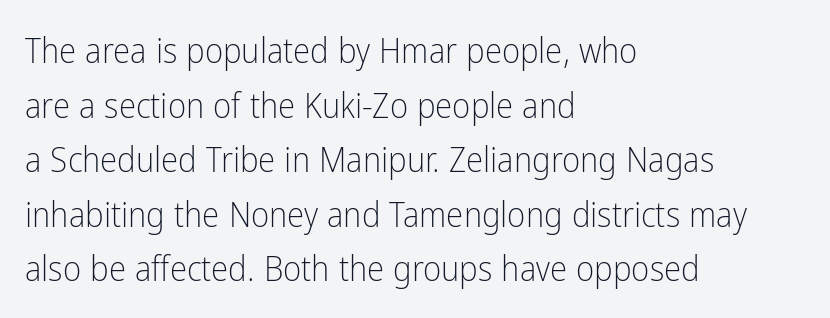
The string is rendered with underlining switched off. The lines are quadded left. The rendering keeps characters at their native spacing. Every stem runs plumb, perpendicular to the baseline. Stem width sits at or under what a default text font uses.
